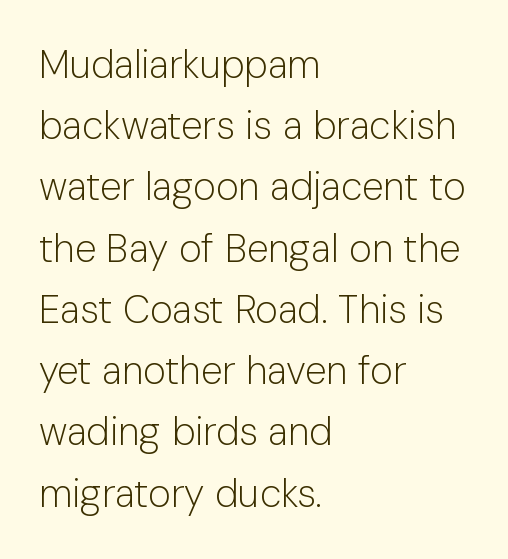
The image shows 39 px light sans-serif type, upright; set left-aligned, normal line spacing (1.57x), normal letter spacing, not underlined; low stroke contrast and a medium x-height.
